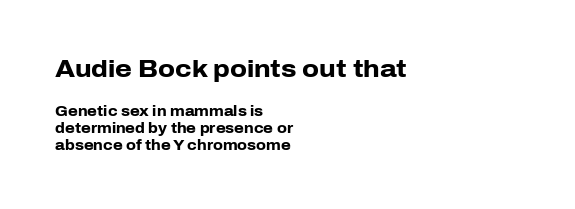
The image shows 24 px bold type, upright; set left-aligned, line spacing 1.21x, normal letter spacing, not underlined; the first (top) block is 1.71x larger.
